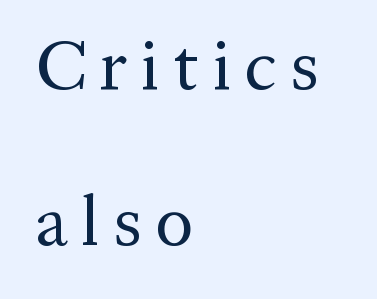
Q: Is the text bold? A: No.
Q: Is the text italic (slanted)? A: No, it is upright.
Q: Is the typeface a serif or a sans-serif typeface? A: Serif.
Q: Is the text underlined? A: No.
Q: How is the paragraph aligned? A: Left-aligned.
Q: Is the spacing between lines tight, normal or loose? A: Loose.
Q: Width (condensed, normal, or wide)? A: Normal.
Q: Stroke contrast? A: Medium.
Q: x-height? A: Medium.
Q: Monospaced? A: No.
